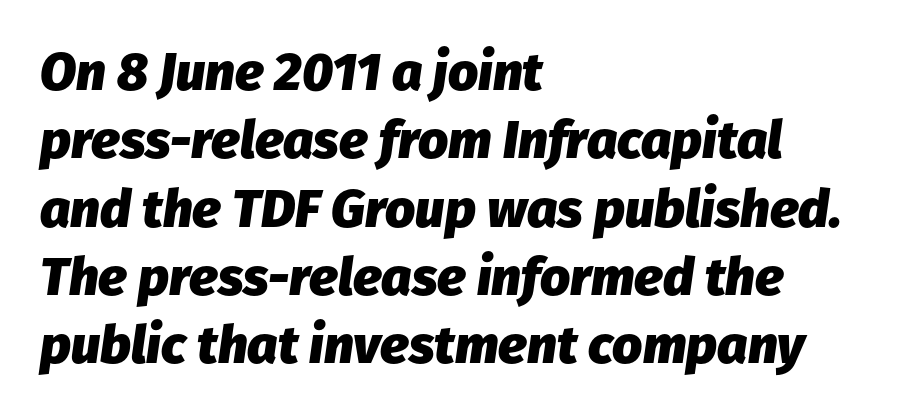
{"italic": "yes", "lean": "right", "slant_degrees": 8, "bold": "yes", "weight": "heavy", "width": "normal", "stroke_contrast": "low", "x_height": "medium", "monospaced": "no", "underline": "no", "align": "left", "line_spacing": "normal", "line_spacing_ratio": 1.29, "letter_spacing": "normal", "letter_spacing_em": 0.0, "glyph_px": 53}
